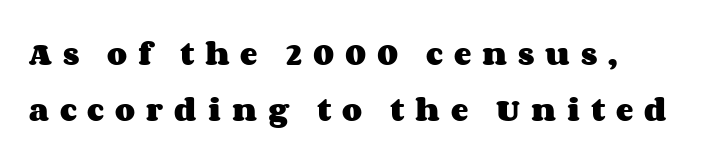
{"italic": "no", "bold": "yes", "underline": "no", "align": "left", "line_spacing": "loose", "line_spacing_ratio": 2.17, "letter_spacing": "wide", "letter_spacing_em": 0.42, "glyph_px": 26}
